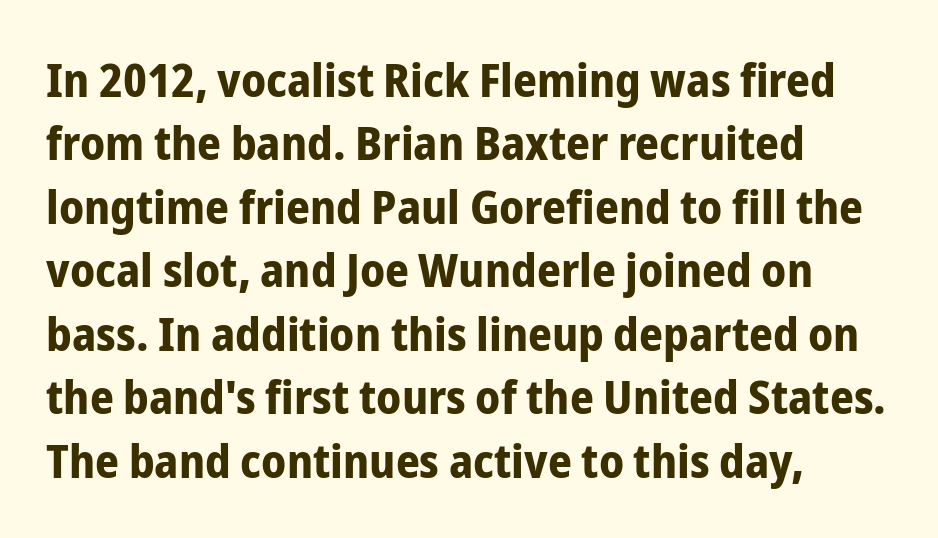
The image shows 47 px bold, condensed sans-serif type, upright; set left-aligned, normal line spacing (1.35x), normal letter spacing, not underlined; low stroke contrast and a medium x-height.
